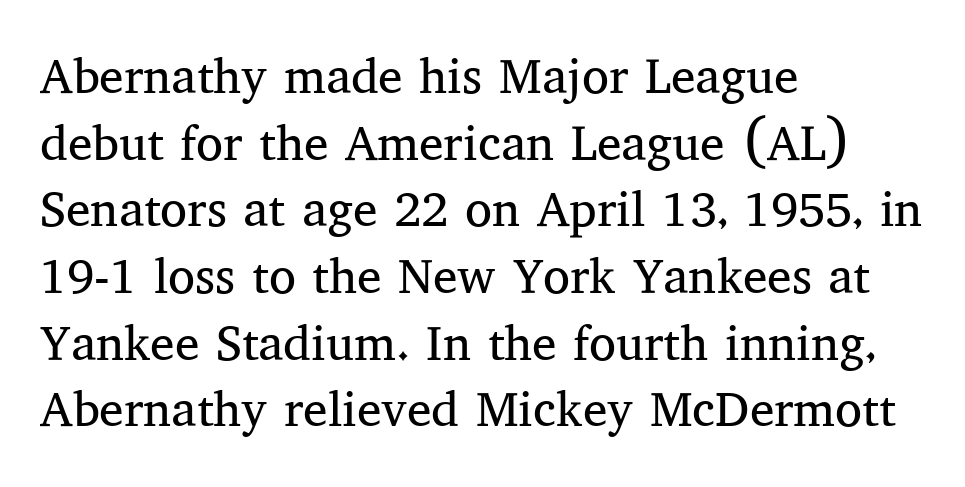
Q: Is the text bold? A: No.
Q: Is the text italic (slanted)? A: No, it is upright.
Q: Is the typeface a serif or a sans-serif typeface? A: Serif.
Q: Is the text underlined? A: No.
Q: How is the paragraph aligned? A: Left-aligned.
Q: Is the spacing between letters normal or unusually wide? A: Normal.
Q: Is the spacing between lines tight, normal or loose? A: Normal.
Q: Width (condensed, normal, or wide)? A: Normal.
Q: Stroke contrast? A: Medium.
Q: x-height? A: Medium.
Q: Monospaced? A: No.
